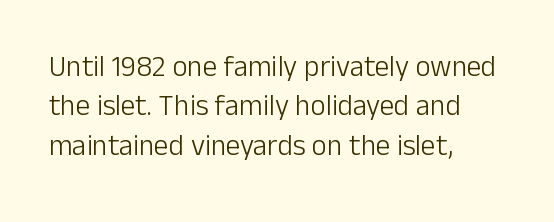
Q: Is the text bold? A: No.
Q: Is the text italic (slanted)? A: No, it is upright.
Q: Is the typeface a serif or a sans-serif typeface? A: Sans-serif.
Q: Is the text underlined? A: No.
Q: How is the paragraph aligned? A: Left-aligned.
Q: Is the spacing between letters normal or unusually wide? A: Normal.
Q: Is the spacing between lines tight, normal or loose? A: Normal.
Q: Width (condensed, normal, or wide)? A: Normal.
Q: Stroke contrast? A: Low.
Q: x-height? A: Medium.
Q: Monospaced? A: No.
